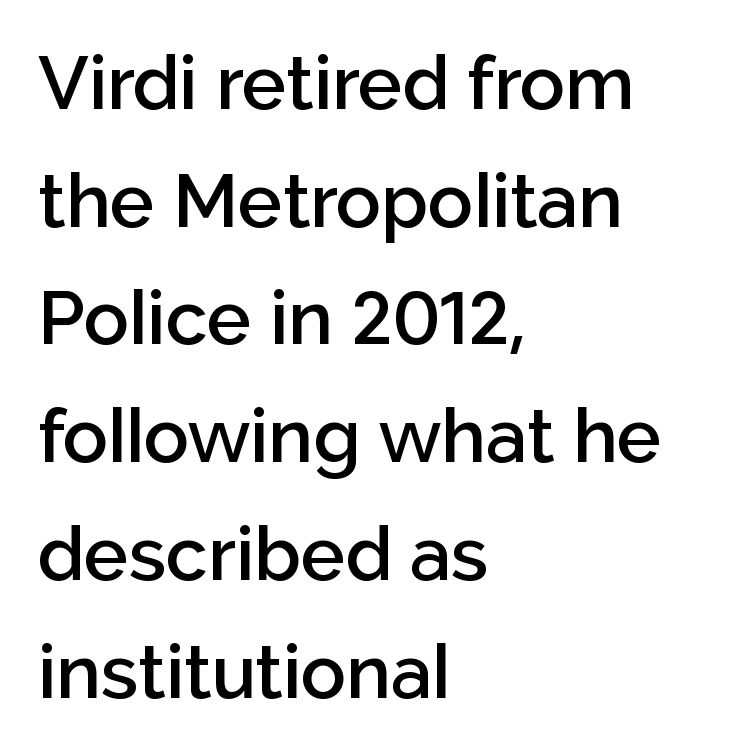
{"serif": "no", "italic": "no", "bold": "semi", "weight": "semibold", "width": "normal", "stroke_contrast": "low", "x_height": "medium", "monospaced": "no", "underline": "no", "align": "left", "line_spacing": "normal", "line_spacing_ratio": 1.57, "letter_spacing": "normal", "letter_spacing_em": 0.0, "glyph_px": 75}
